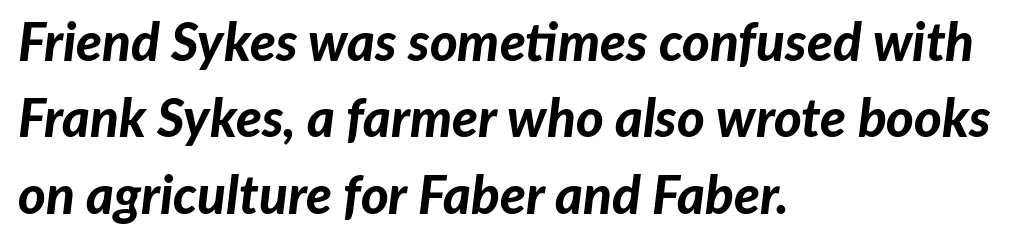
The face used here has the dense, thick strokes of a bold. Does the copy run flush right? No — it runs flush left. Yep, that's italic — everything's leaning. Note the varied advance widths — an 'i' is clearly narrower than an 'm'.
